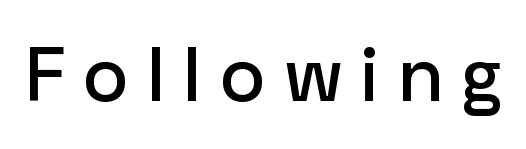
The image shows 77 px sans-serif type, upright; set unusually wide letter spacing (+0.24 em), not underlined; low stroke contrast and a medium x-height.
